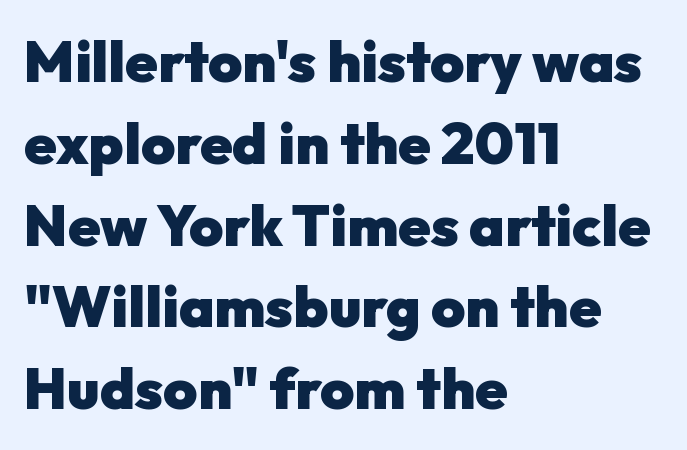
The image shows 58 px heavy sans-serif type, upright; set left-aligned, normal line spacing (1.41x), normal letter spacing, not underlined; low stroke contrast and a medium x-height.
